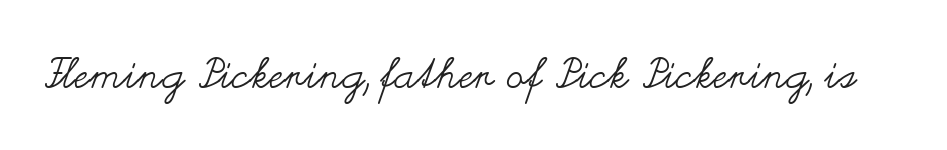
Q: Is the text bold? A: No.
Q: Is the text italic (slanted)? A: Yes.
Q: Is the text underlined? A: No.
Q: Is the spacing between letters normal or unusually wide? A: Normal.
Q: Width (condensed, normal, or wide)? A: Wide.
Q: Stroke contrast? A: Medium.
Q: x-height? A: Small.
Q: Monospaced? A: No.
